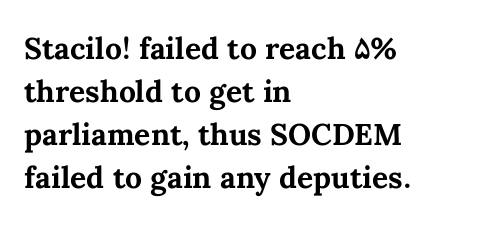
The vertical gap from one line to the next is medium. Compared with an ordinary text face, these strokes are far heavier — a full bold. Style check: upright. Which margin do the lines hug? The left one — the right edge is uneven. The passage shown is typed in a proportional face where columns would drift. The gaps between neighbouring characters are ordinary and unremarkable.
